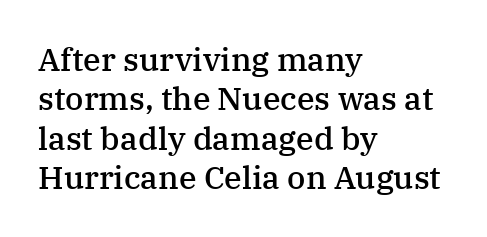
The passage is arranged the way most books set body copy — flush left. Check where the strokes stop: tiny serifs finish them off. The rendering uses natural spacing where letterforms have individual widths. The rendering uses a semibold face; strokes are thickened but not to full bold. Does the lettering tilt? It doesn't — this is upright. This sample uses plain, unmodified letter spacing.
